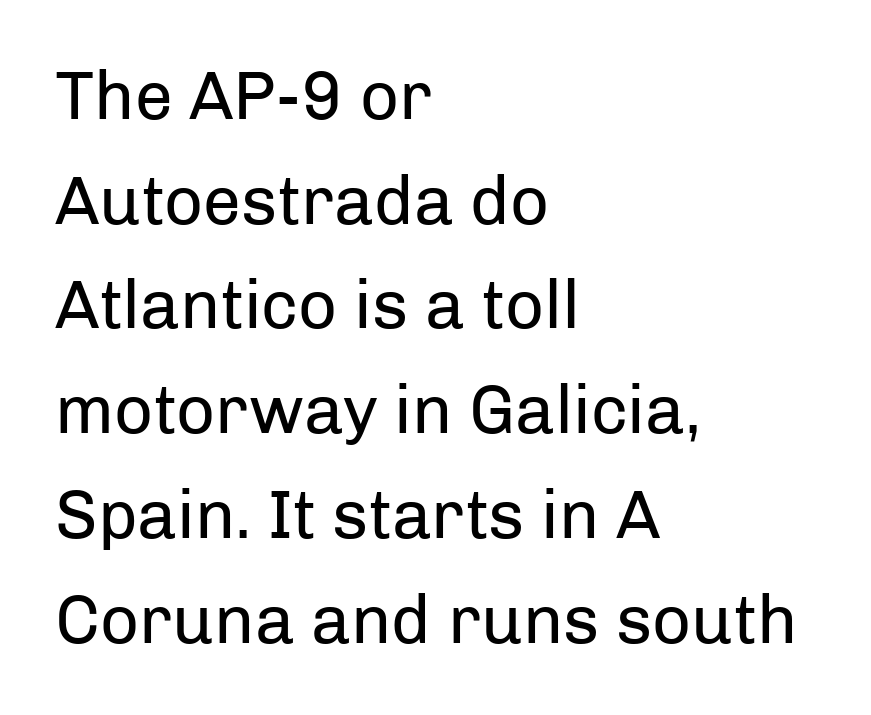
Q: Is the text bold? A: No.
Q: Is the text italic (slanted)? A: No, it is upright.
Q: Is the typeface a serif or a sans-serif typeface? A: Sans-serif.
Q: Is the text underlined? A: No.
Q: How is the paragraph aligned? A: Left-aligned.
Q: Is the spacing between letters normal or unusually wide? A: Normal.
Q: Is the spacing between lines tight, normal or loose? A: Normal.
Q: Width (condensed, normal, or wide)? A: Normal.
Q: Stroke contrast? A: Low.
Q: x-height? A: Medium.
Q: Monospaced? A: No.
